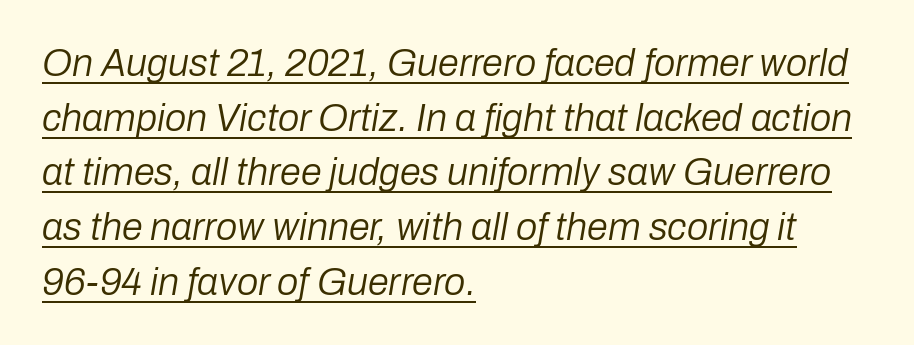
Horizontal alignment here is leftward, the default for most running prose. The typeface has the unassuming heft of standard copy or less. How would I describe the line gaps? Plain and ordinary. The lettering tilts uniformly, giving the passage an italic look. Look at the tracking — it's just the regular setting, nothing added.
